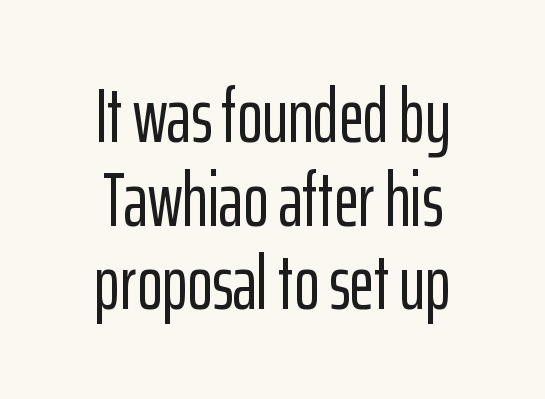
The image shows 76 px condensed sans-serif type, upright; set centered, tight line spacing (1.1x), normal letter spacing, not underlined; low stroke contrast and a medium x-height.
